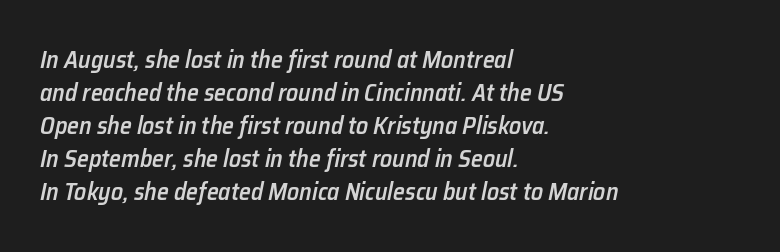
Q: Is the text bold? A: Semi-bold.
Q: Is the text italic (slanted)? A: Yes, it leans right by about 12 degrees.
Q: Is the text underlined? A: No.
Q: How is the paragraph aligned? A: Left-aligned.
Q: Is the spacing between letters normal or unusually wide? A: Normal.
Q: Is the spacing between lines tight, normal or loose? A: Normal.
